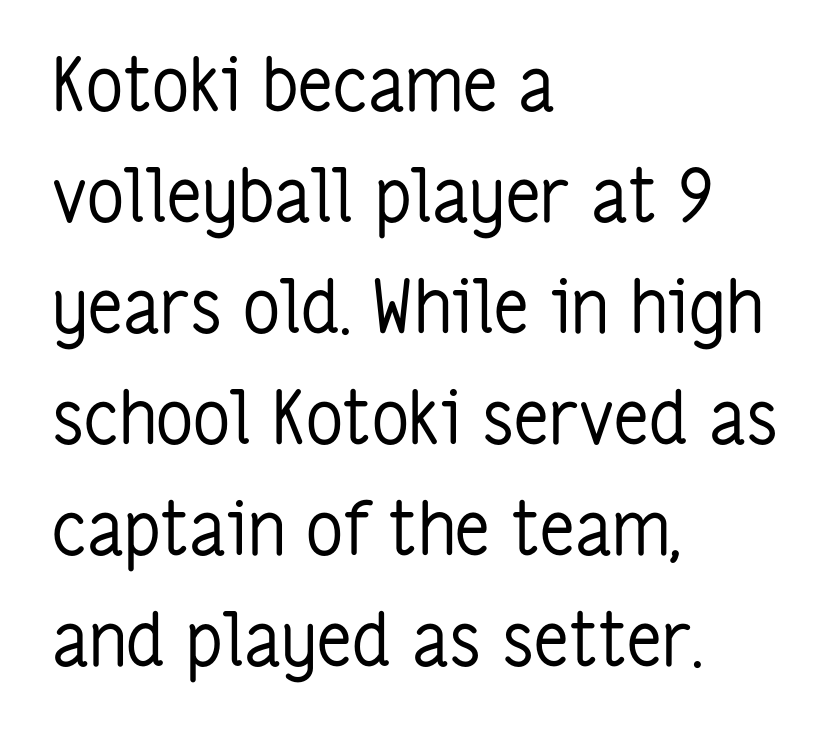
Each row of text sits above clean, open space. Characters follow at the spacing the type designer built in. This reads as an unemphasized weight, regular at the heaviest. This sample is left-justified, so line endings fall wherever the words run out.
